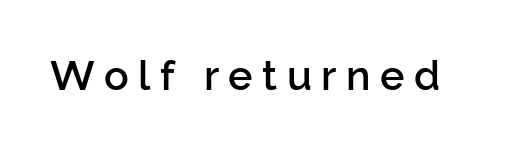
Descenders hang freely into open space. When letters stand straight like this, we call the style roman or upright. Someone cranked the tracking dial way up on this one. I'd call this a sans setting — the letters go barefoot. The rendering uses natural spacing where letterforms have individual widths.
